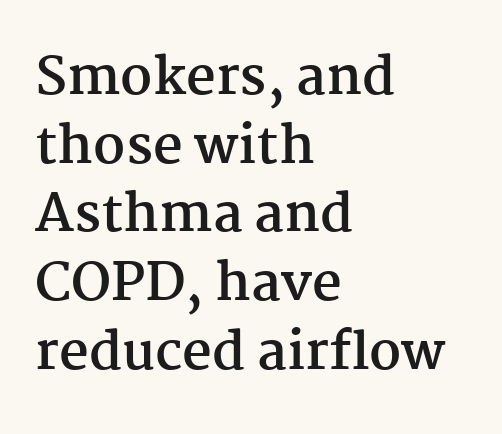
{"serif": "yes", "italic": "no", "bold": "yes", "weight": "semibold", "width": "normal", "stroke_contrast": "medium", "x_height": "medium", "monospaced": "no", "underline": "no", "align": "left", "line_spacing": "normal", "line_spacing_ratio": 1.32, "letter_spacing": "normal", "letter_spacing_em": 0.0, "glyph_px": 52}
